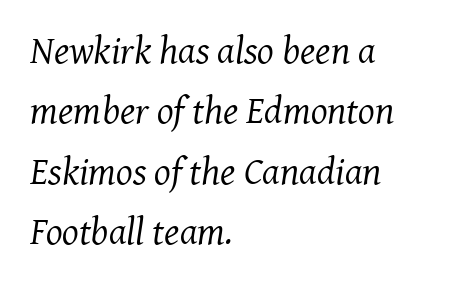
Q: Is the text bold? A: No.
Q: Is the text italic (slanted)? A: Yes, it leans right by about 7 degrees.
Q: Is the typeface a serif or a sans-serif typeface? A: Serif.
Q: Is the text underlined? A: No.
Q: How is the paragraph aligned? A: Left-aligned.
Q: Is the spacing between letters normal or unusually wide? A: Normal.
Q: Is the spacing between lines tight, normal or loose? A: Normal.
Q: Width (condensed, normal, or wide)? A: Normal.
Q: Stroke contrast? A: Medium.
Q: x-height? A: Medium.
Q: Monospaced? A: No.
